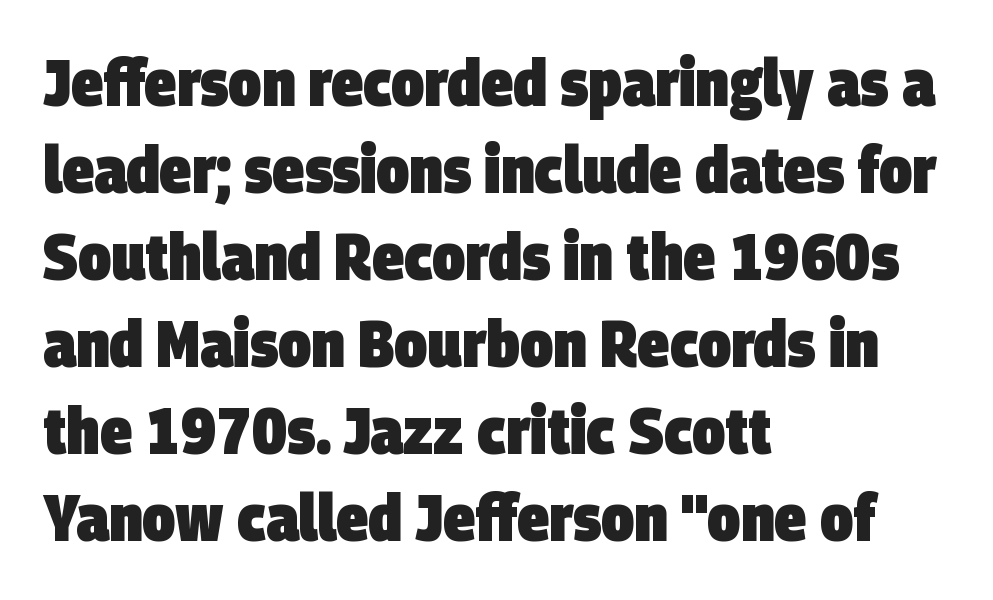
Strong, thick strokes mark this as bold type. Where is the straight margin? On the left. Proportional: the letters do not fall into vertical columns. The line texture is even and compact thanks to regular tracking. These lines sit exactly where default settings would place them.
